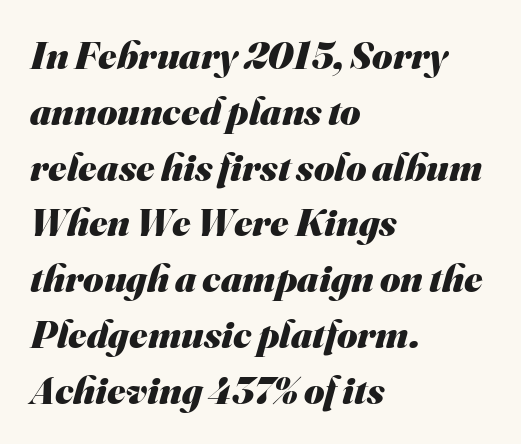
The image shows 39 px heavy sans-serif type; set left-aligned, normal line spacing (1.43x), normal letter spacing, not underlined; medium stroke contrast and a small x-height.
